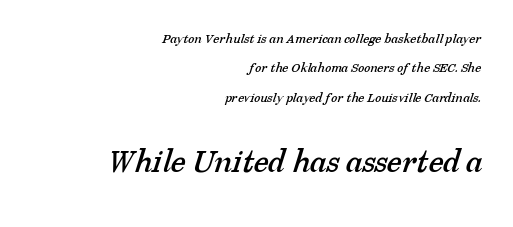
Q: Is the typeface a serif or a sans-serif typeface? A: Serif.
Q: Is the text underlined? A: No.
Q: How is the paragraph aligned? A: Right-aligned.
Q: Is the spacing between letters normal or unusually wide? A: Normal.
Q: Is the spacing between lines tight, normal or loose? A: Loose.
Q: Which block of text is set in a larger size, the first (top) or the second (bottom)? A: The second (bottom) one.
Q: Width (condensed, normal, or wide)? A: Normal.
Q: Stroke contrast? A: Low.
Q: x-height? A: Medium.
Q: Monospaced? A: No.
